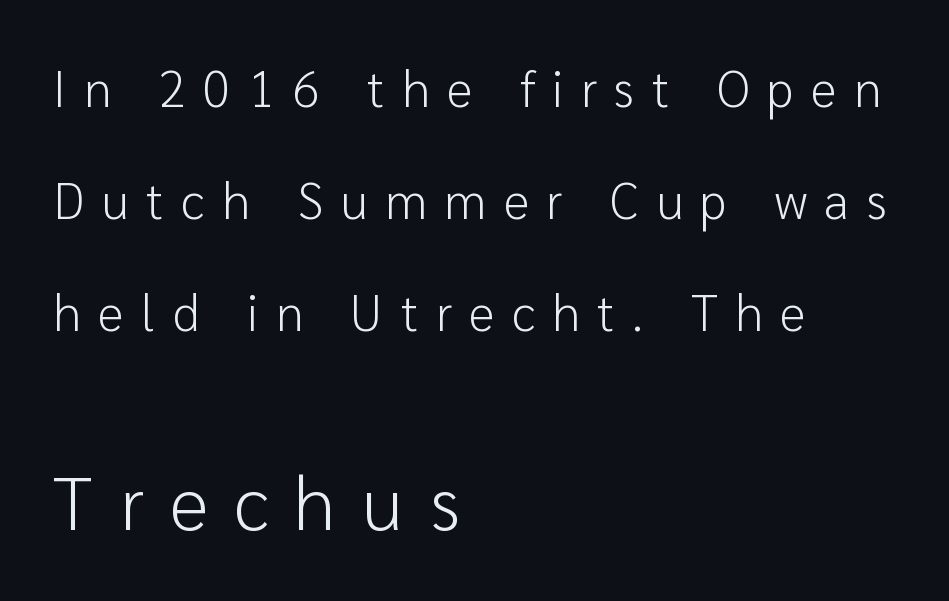
Q: Is the text bold? A: No.
Q: Is the text italic (slanted)? A: No, it is upright.
Q: Is the typeface a serif or a sans-serif typeface? A: Sans-serif.
Q: Is the text underlined? A: No.
Q: How is the paragraph aligned? A: Left-aligned.
Q: Is the spacing between letters normal or unusually wide? A: Unusually wide.
Q: Is the spacing between lines tight, normal or loose? A: Loose.
Q: Which block of text is set in a larger size, the first (top) or the second (bottom)? A: The second (bottom) one.
Q: Width (condensed, normal, or wide)? A: Normal.
Q: Stroke contrast? A: Low.
Q: x-height? A: Medium.
Q: Monospaced? A: No.
